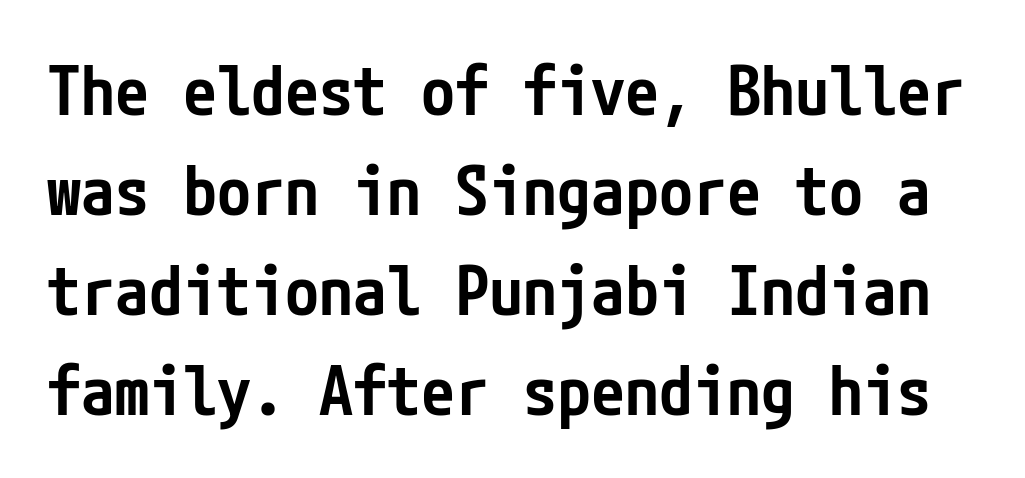
{"serif": "no", "italic": "no", "bold": "semi", "weight": "semibold", "width": "condensed", "stroke_contrast": "low", "x_height": "medium", "underline": "no", "line_spacing": "normal", "line_spacing_ratio": 1.47, "letter_spacing": "normal", "letter_spacing_em": 0.0, "glyph_px": 68}
